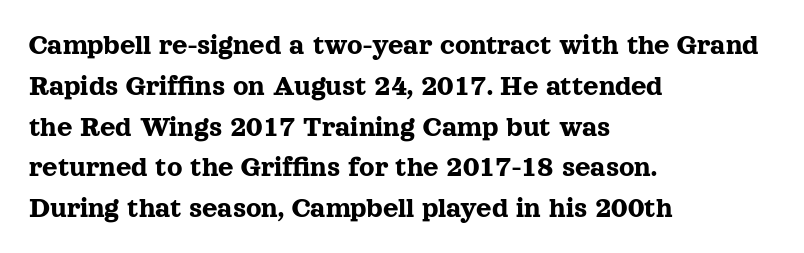
{"serif": "yes", "italic": "no", "width": "normal", "x_height": "medium", "monospaced": "no", "underline": "no", "align": "left", "line_spacing": "normal", "line_spacing_ratio": 1.36, "letter_spacing": "normal", "letter_spacing_em": 0.0, "glyph_px": 30}
